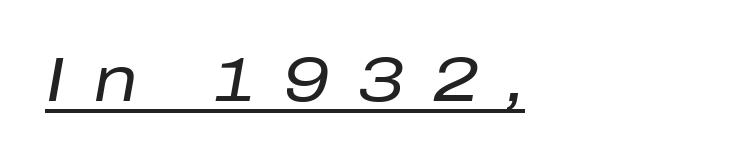
Bold? No — there's no thickening of the strokes. The tracking jumps out immediately: characters are airy and widely separated. The paragraph shown leans on its left margin. Compared with undecorated copy, this sample adds a rule below the words. The passage shown leans; its letterforms are oblique. Varying glyph widths throughout — classic text-font behaviour.
